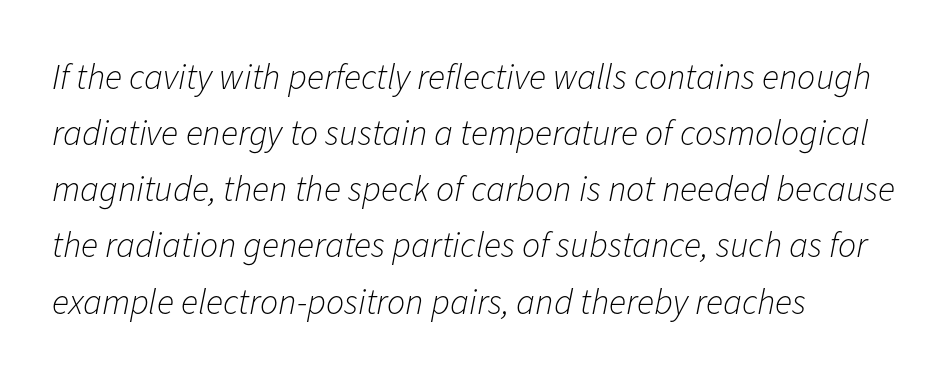
The image shows 36 px light type, italic (leaning right); set left-aligned, normal line spacing (1.56x), normal letter spacing, not underlined; low stroke contrast and a medium x-height.
